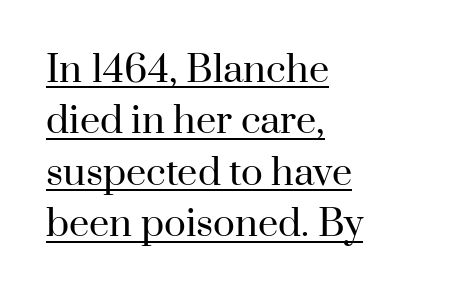
The image shows 36 px regular-weight serif type, upright; set left-aligned, normal line spacing (1.43x), normal letter spacing, underlined; high stroke contrast and a small x-height.
